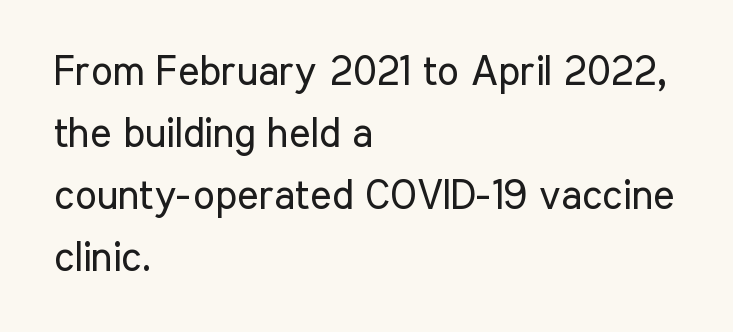
Do the characters align in a grid? No, the font is proportional. Nope, no serifs anywhere on these letters. A quiet, ordinary-to-light weight characterises the typeface. All the whitespace from short lines collects on the right. This sample keeps an unexceptional amount of space between lines. The rendering keeps characters at their native spacing.
